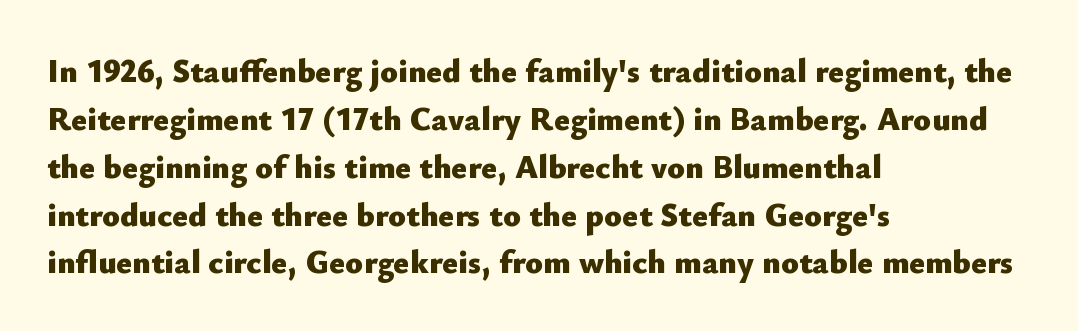
Q: Is the text bold? A: Yes.
Q: Is the text italic (slanted)? A: No, it is upright.
Q: Is the typeface a serif or a sans-serif typeface? A: Sans-serif.
Q: Is the text underlined? A: No.
Q: How is the paragraph aligned? A: Left-aligned.
Q: Is the spacing between letters normal or unusually wide? A: Normal.
Q: Is the spacing between lines tight, normal or loose? A: Normal.
Q: Width (condensed, normal, or wide)? A: Normal.
Q: Stroke contrast? A: Low.
Q: x-height? A: Small.
Q: Monospaced? A: No.
